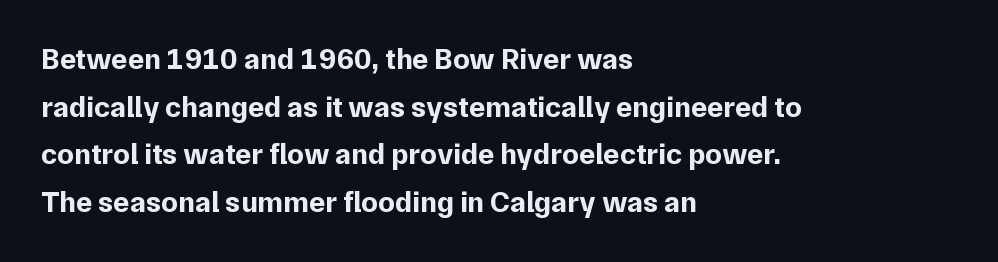
The image shows 30 px bold sans-serif type, upright; set left-aligned, normal line spacing (1.59x), normal letter spacing, not underlined; low stroke contrast and a medium x-height.
